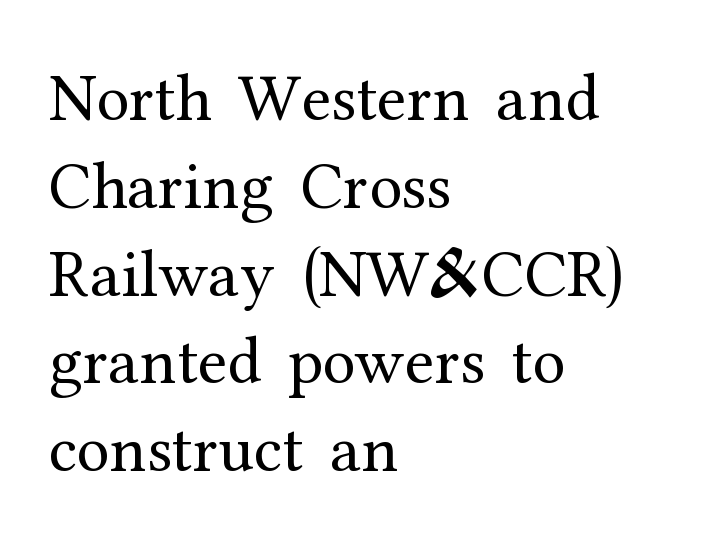
Letter spacing: default. Heft: none added — not bold. To sum up the face: it has serifs. Normally led — the rows are evenly, conventionally spaced. Tall strokes in this sample are plumb rather than angled. Descender tails drop into unmarked territory.
